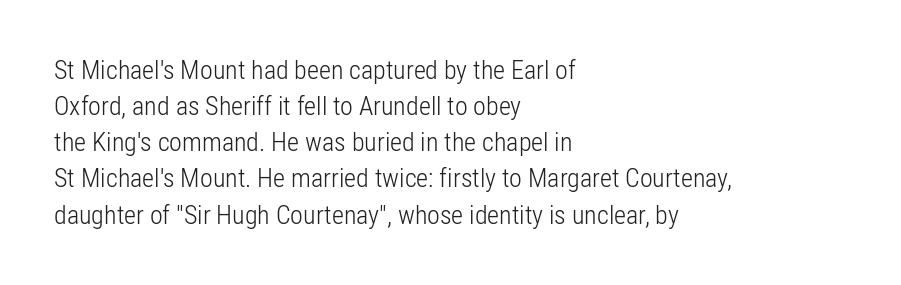
The image shows 26 px text type, upright; set left-aligned, normal line spacing (1.39x), normal letter spacing, not underlined.
